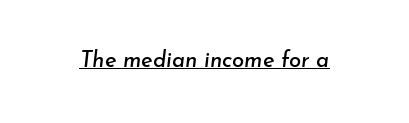
{"italic": "yes", "lean": "right", "slant_degrees": 7, "underline": "yes", "letter_spacing": "normal", "letter_spacing_em": 0.0, "glyph_px": 22}
